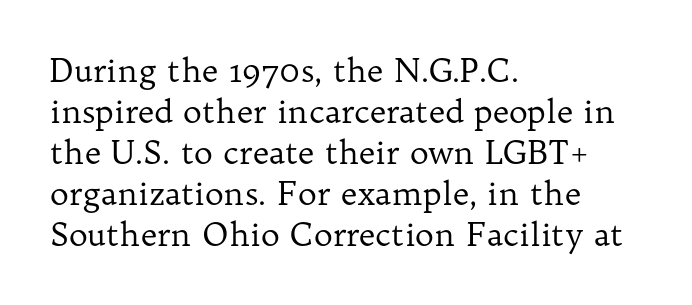
{"serif": "yes", "italic": "no", "bold": "no", "weight": "regular", "width": "normal", "stroke_contrast": "low", "x_height": "medium", "monospaced": "no", "underline": "no", "align": "left", "line_spacing": "normal", "line_spacing_ratio": 1.28, "letter_spacing": "normal", "letter_spacing_em": 0.0, "glyph_px": 32}
